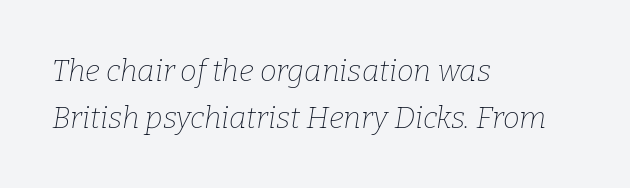
The image shows 30 px thin serif type, italic (leaning right); set left-aligned, normal line spacing (1.56x), normal letter spacing, not underlined; low stroke contrast and a medium x-height.
